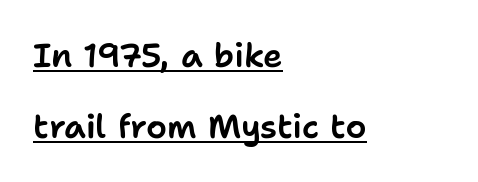
{"serif": "no", "italic": "no", "width": "normal", "stroke_contrast": "low", "x_height": "medium", "monospaced": "no", "underline": "yes", "align": "left", "line_spacing": "loose", "line_spacing_ratio": 2.15, "letter_spacing": "normal", "letter_spacing_em": 0.0, "glyph_px": 33}
